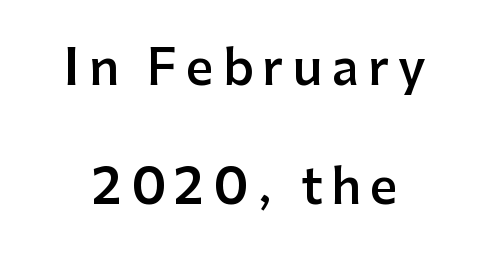
{"serif": "no", "italic": "no", "bold": "semi", "weight": "semibold", "width": "normal", "stroke_contrast": "low", "x_height": "medium", "monospaced": "no", "underline": "no", "line_spacing": "loose", "line_spacing_ratio": 2.48, "glyph_px": 48}
